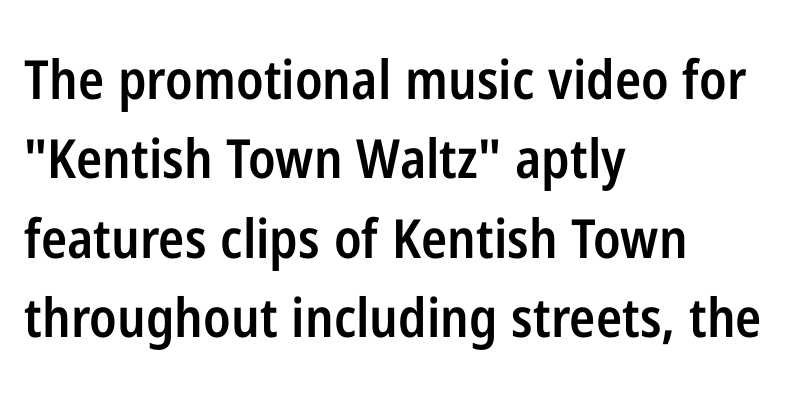
The space between consecutive lines is moderate. The gaps between neighbouring characters are ordinary and unremarkable. Letters rest on an invisible, unmarked baseline. Think of a printed novel: that variable character pitch is what you see here. Firm but not heavy-handed strokes: this text is semibold. Each line starts at the same left margin while the right side varies.
